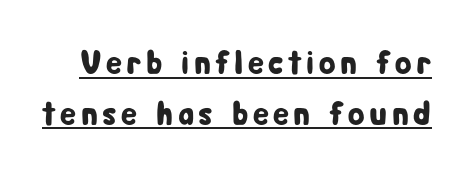
{"serif": "no", "italic": "no", "width": "condensed", "stroke_contrast": "low", "x_height": "medium", "monospaced": "no", "underline": "yes", "line_spacing": "normal", "line_spacing_ratio": 1.49, "glyph_px": 34}
